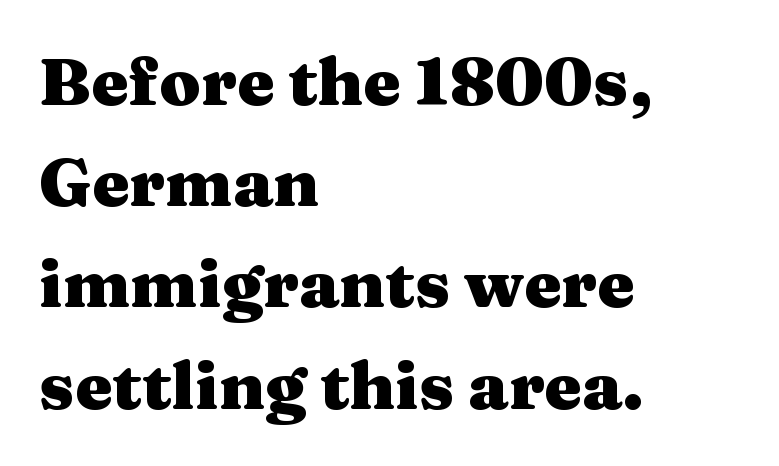
Q: Is the text bold? A: Yes.
Q: Is the text italic (slanted)? A: No, it is upright.
Q: Is the typeface a serif or a sans-serif typeface? A: Serif.
Q: Is the text underlined? A: No.
Q: How is the paragraph aligned? A: Left-aligned.
Q: Is the spacing between letters normal or unusually wide? A: Normal.
Q: Is the spacing between lines tight, normal or loose? A: Normal.
Q: Width (condensed, normal, or wide)? A: Wide.
Q: Stroke contrast? A: Medium.
Q: x-height? A: Medium.
Q: Monospaced? A: No.
